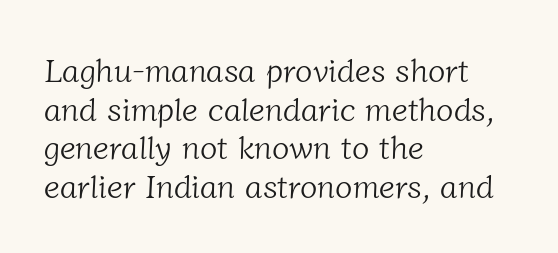
Q: Is the text bold? A: No.
Q: Is the typeface a serif or a sans-serif typeface? A: Serif.
Q: Is the text underlined? A: No.
Q: How is the paragraph aligned? A: Left-aligned.
Q: Is the spacing between letters normal or unusually wide? A: Normal.
Q: Width (condensed, normal, or wide)? A: Normal.
Q: Stroke contrast? A: Low.
Q: x-height? A: Medium.
Q: Monospaced? A: No.
